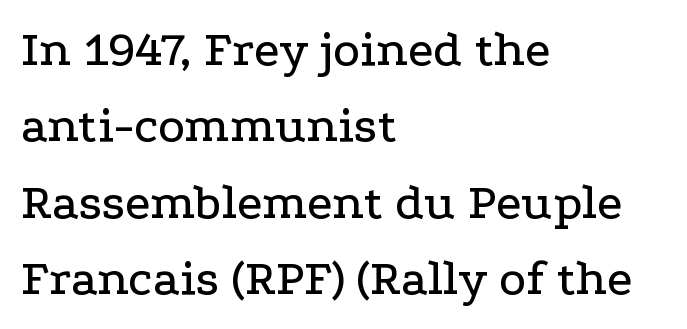
The passage shown is not underscored anywhere. The passage shown is typeset with a serif family. Character widths vary here, with narrow letters taking less room than wide ones. The letterforms sit shoulder to shoulder at normal distance.
